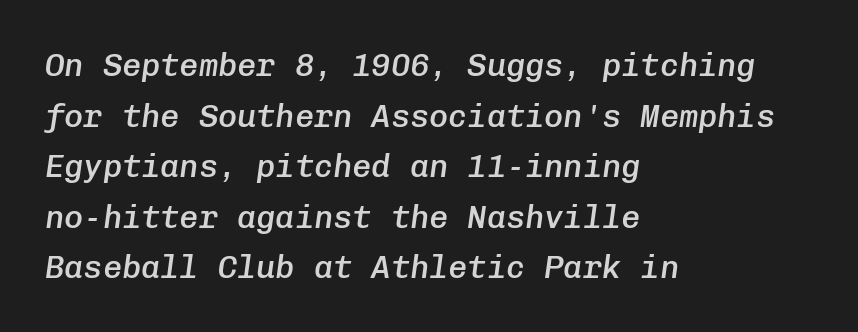
The image shows 32 px semibold type, italic (leaning right), monospaced; set left-aligned, normal line spacing (1.58x), normal letter spacing, not underlined; low stroke contrast and a medium x-height.
